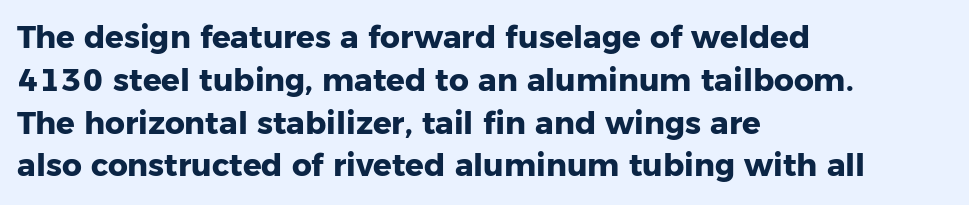
The image shows 31 px heavy sans-serif type, upright; set left-aligned, normal line spacing (1.38x), normal letter spacing, not underlined; low stroke contrast and a medium x-height.
